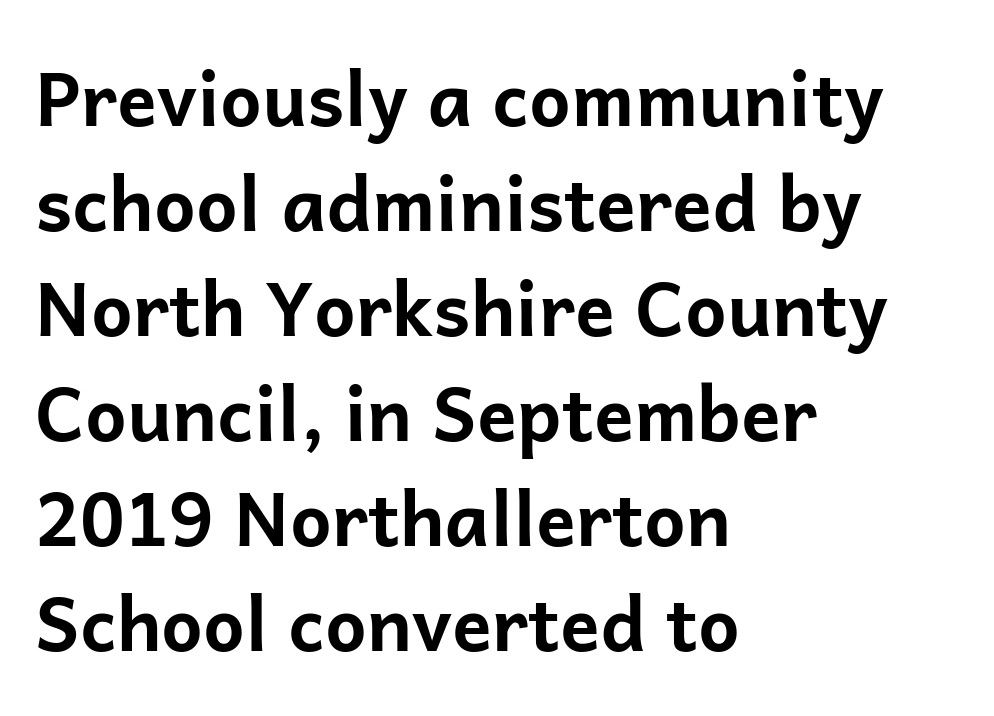
Q: Is the text bold? A: Yes.
Q: Is the text italic (slanted)? A: No, it is upright.
Q: Is the typeface a serif or a sans-serif typeface? A: Sans-serif.
Q: Is the text underlined? A: No.
Q: How is the paragraph aligned? A: Left-aligned.
Q: Is the spacing between letters normal or unusually wide? A: Normal.
Q: Is the spacing between lines tight, normal or loose? A: Normal.
Q: Width (condensed, normal, or wide)? A: Normal.
Q: Stroke contrast? A: Low.
Q: x-height? A: Medium.
Q: Monospaced? A: No.
